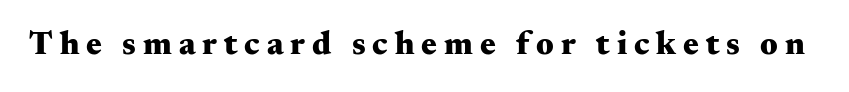
{"serif": "yes", "italic": "no", "bold": "yes", "weight": "heavy", "width": "wide", "stroke_contrast": "medium", "x_height": "small", "monospaced": "no", "underline": "no", "letter_spacing": "wide", "letter_spacing_em": 0.21, "glyph_px": 33}
